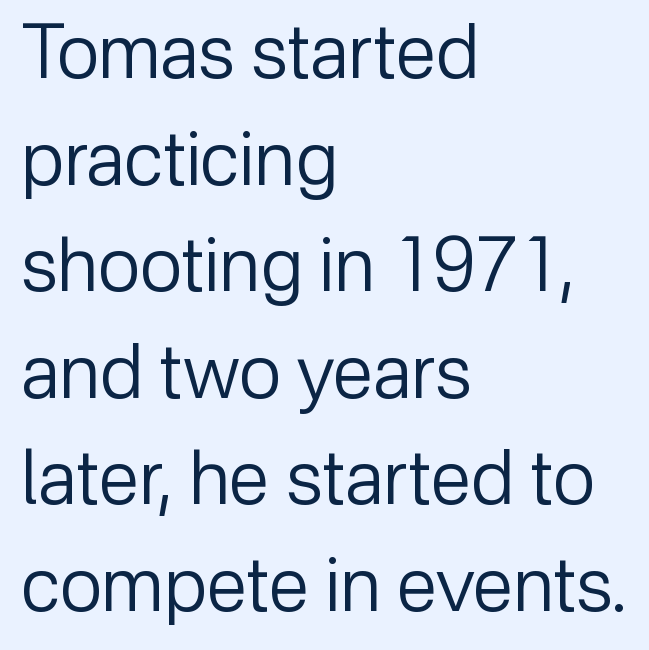
Q: Is the text bold? A: No.
Q: Is the text italic (slanted)? A: No, it is upright.
Q: Is the typeface a serif or a sans-serif typeface? A: Sans-serif.
Q: Is the text underlined? A: No.
Q: How is the paragraph aligned? A: Left-aligned.
Q: Is the spacing between letters normal or unusually wide? A: Normal.
Q: Is the spacing between lines tight, normal or loose? A: Normal.
Q: Width (condensed, normal, or wide)? A: Normal.
Q: Stroke contrast? A: Low.
Q: x-height? A: Medium.
Q: Monospaced? A: No.
